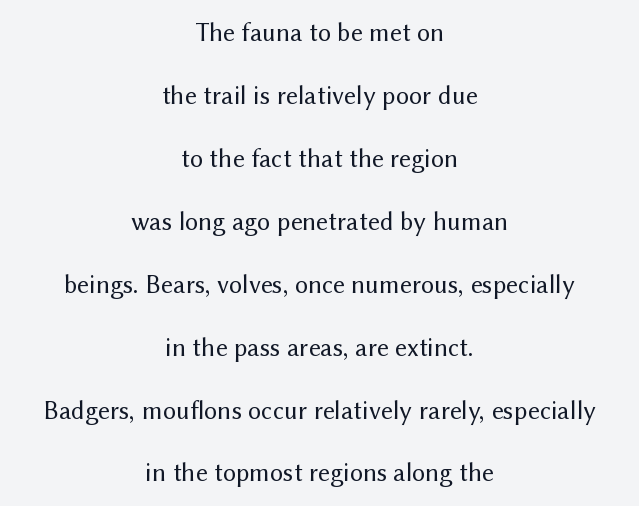
Q: Is the text bold? A: No.
Q: Is the text italic (slanted)? A: No, it is upright.
Q: Is the text underlined? A: No.
Q: How is the paragraph aligned? A: Centered.
Q: Is the spacing between letters normal or unusually wide? A: Normal.
Q: Is the spacing between lines tight, normal or loose? A: Loose.
